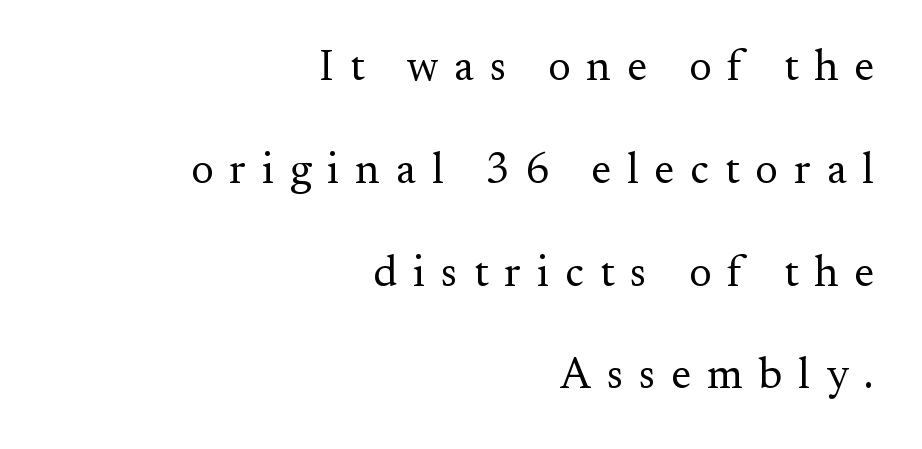
The image shows 43 px regular-weight serif type, upright; set right-aligned, loose line spacing (2.39x), unusually wide letter spacing (+0.37 em), not underlined; medium stroke contrast and a small x-height.
